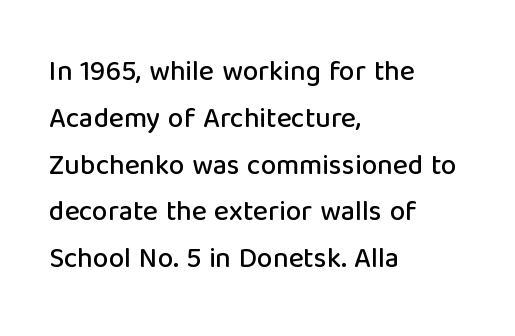
The image shows 28 px sans-serif type, upright; set left-aligned, normal line spacing (1.67x), normal letter spacing, not underlined; low stroke contrast and a medium x-height.
